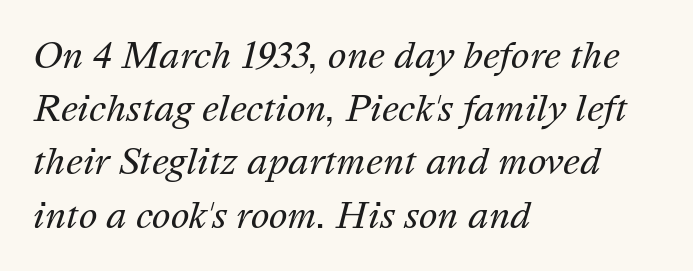
Q: Is the text bold? A: No.
Q: Is the text italic (slanted)? A: Yes, it leans right by about 16 degrees.
Q: Is the text underlined? A: No.
Q: How is the paragraph aligned? A: Left-aligned.
Q: Is the spacing between letters normal or unusually wide? A: Normal.
Q: Is the spacing between lines tight, normal or loose? A: Normal.
Q: Width (condensed, normal, or wide)? A: Normal.
Q: Stroke contrast? A: Medium.
Q: x-height? A: Medium.
Q: Monospaced? A: No.
